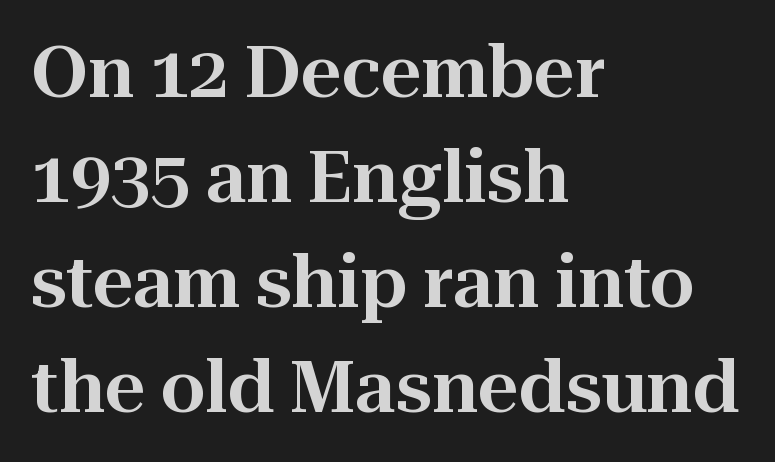
{"serif": "yes", "italic": "no", "width": "normal", "stroke_contrast": "high", "x_height": "medium", "monospaced": "no", "underline": "no", "align": "left", "line_spacing": "normal", "line_spacing_ratio": 1.48, "letter_spacing": "normal", "letter_spacing_em": 0.0, "glyph_px": 71}
